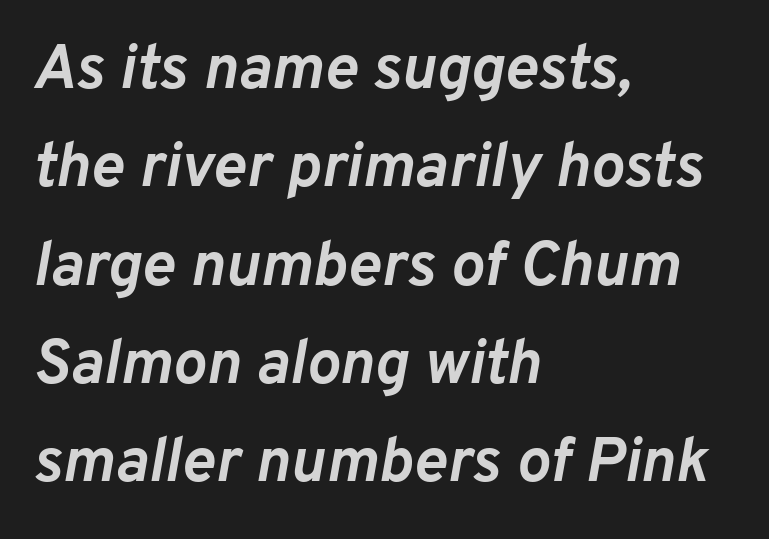
The image shows 63 px semibold type, italic (leaning right); set left-aligned, normal line spacing (1.56x), normal letter spacing, not underlined; low stroke contrast and a medium x-height.
